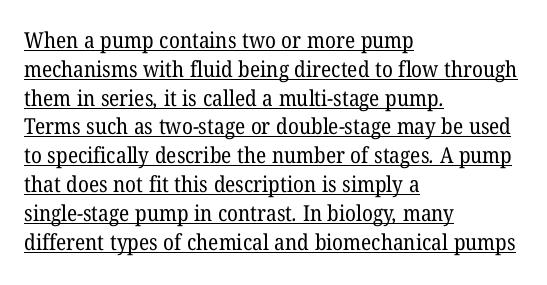
Q: Is the text bold? A: No.
Q: Is the text underlined? A: Yes.
Q: How is the paragraph aligned? A: Left-aligned.
Q: Is the spacing between letters normal or unusually wide? A: Normal.
Q: Is the spacing between lines tight, normal or loose? A: Normal.
